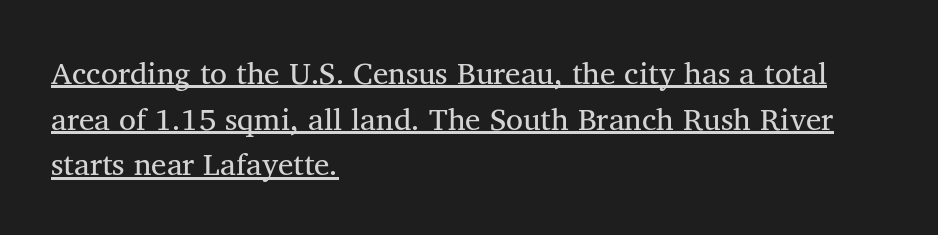
{"serif": "yes", "italic": "no", "bold": "no", "weight": "regular", "width": "normal", "stroke_contrast": "medium", "x_height": "medium", "monospaced": "no", "underline": "yes", "align": "left", "line_spacing": "normal", "line_spacing_ratio": 1.47, "letter_spacing": "normal", "letter_spacing_em": 0.0, "glyph_px": 31}
